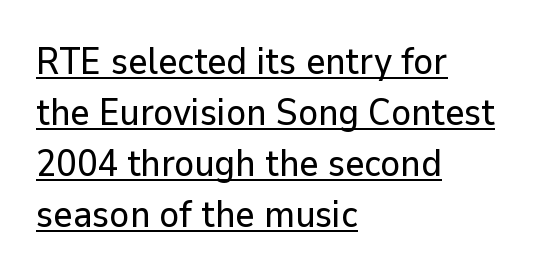
Q: Is the text italic (slanted)? A: No, it is upright.
Q: Is the typeface a serif or a sans-serif typeface? A: Sans-serif.
Q: Is the text underlined? A: Yes.
Q: How is the paragraph aligned? A: Left-aligned.
Q: Is the spacing between letters normal or unusually wide? A: Normal.
Q: Is the spacing between lines tight, normal or loose? A: Normal.
Q: Width (condensed, normal, or wide)? A: Normal.
Q: Stroke contrast? A: Low.
Q: x-height? A: Medium.
Q: Monospaced? A: No.
